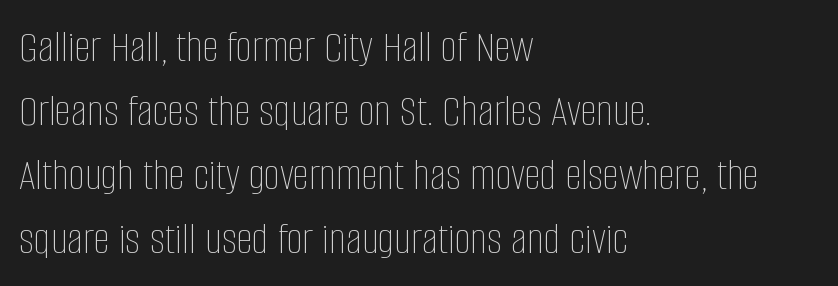
The glyphs are unaccompanied by any horizontal stroke below them. These lines are rendered in a variable-pitch font. The letters stand upright; this is a roman face. No chunkiness to these letters — they're not bold. Caption: standard tracking, unaltered. A classic flush-left, rag-right setting is used for this passage.
